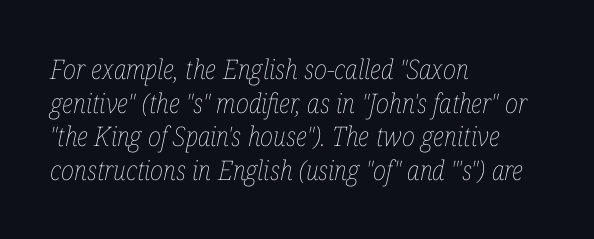
Q: Is the text bold? A: No.
Q: Is the text italic (slanted)? A: Yes, it leans right by about 12 degrees.
Q: Is the text underlined? A: No.
Q: How is the paragraph aligned? A: Left-aligned.
Q: Is the spacing between letters normal or unusually wide? A: Normal.
Q: Is the spacing between lines tight, normal or loose? A: Normal.
